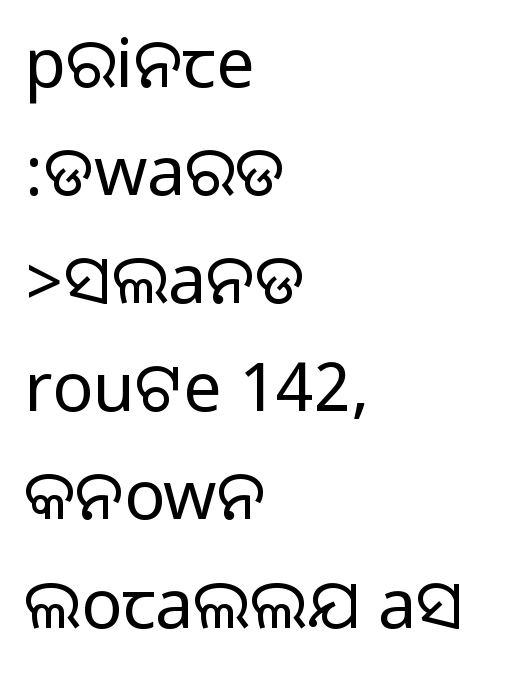
{"serif": "no", "italic": "no", "width": "normal", "stroke_contrast": "medium", "monospaced": "no", "underline": "no", "align": "left", "line_spacing": "normal", "line_spacing_ratio": 1.59, "letter_spacing": "normal", "letter_spacing_em": 0.0, "glyph_px": 68}
